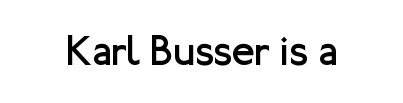
Note: no serifs on the glyphs. The zone under the glyphs is completely vacant. These lines are rendered in a variable-pitch font. The letters stand straight up with perfectly vertical stems.
